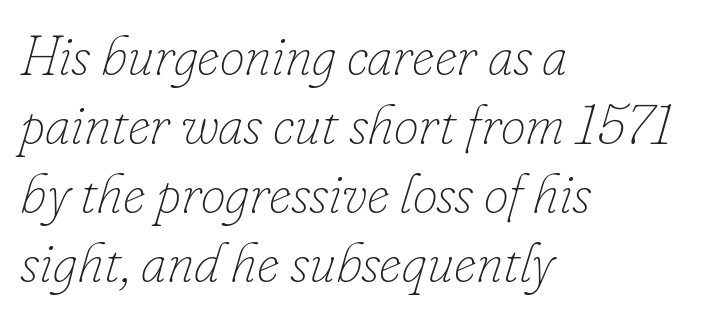
The image shows 56 px thin type, italic (leaning right); set left-aligned, line spacing 1.23x, normal letter spacing, not underlined; low stroke contrast and a small x-height.
